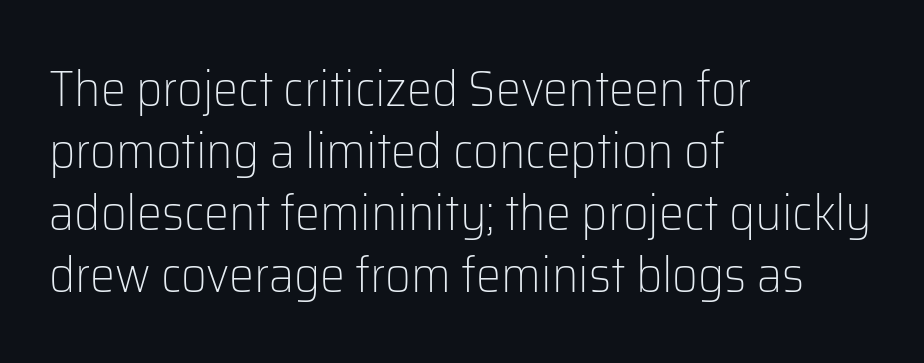
The image shows 50 px light sans-serif type, upright; set left-aligned, line spacing 1.24x, normal letter spacing, not underlined; low stroke contrast and a medium x-height.
